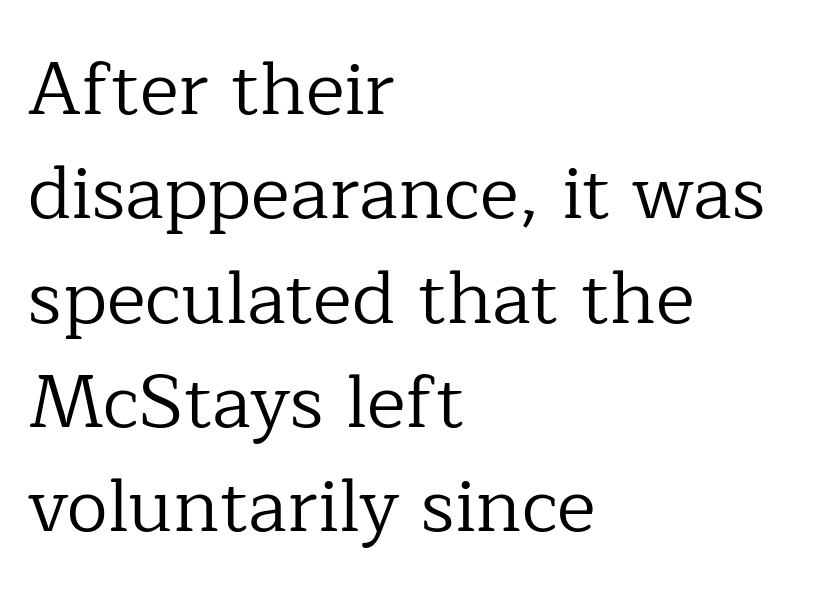
{"serif": "yes", "italic": "no", "bold": "no", "weight": "regular", "width": "normal", "stroke_contrast": "low", "x_height": "medium", "monospaced": "no", "underline": "no", "align": "left", "line_spacing": "normal", "line_spacing_ratio": 1.41, "letter_spacing": "normal", "letter_spacing_em": 0.0, "glyph_px": 74}
